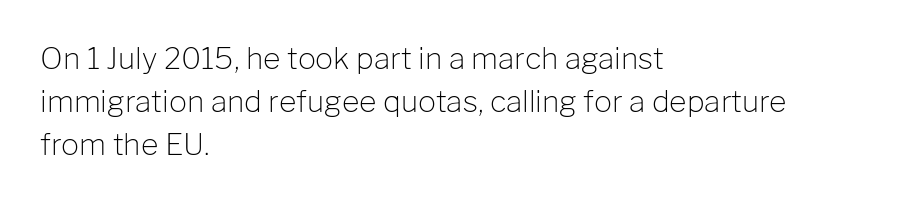
The image shows 30 px light sans-serif type, upright; set left-aligned, normal line spacing (1.44x), normal letter spacing, not underlined; low stroke contrast and a medium x-height.
